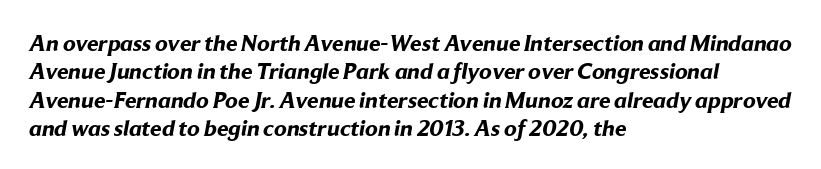
Words appear dense and cohesive because spacing is normal. A classic flush-left, rag-right setting is used for this passage. No word sits above an underline. The sample has been set heavy, in full bold.
